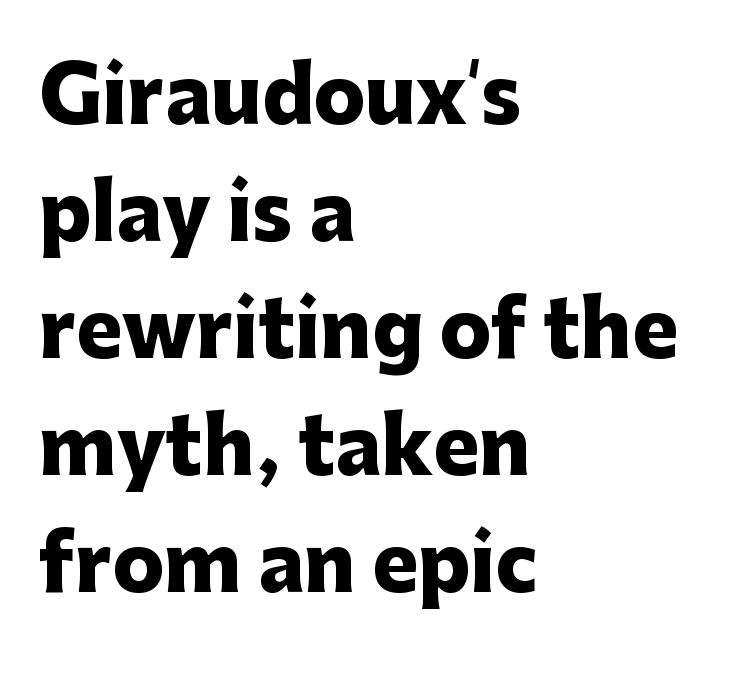
The passage is arranged the way most books set body copy — flush left. You could not count columns in this text — the font is proportionally spaced. The specimen reads as upright at a glance. Words appear dense and cohesive because spacing is normal. Are there feet on the stems? There aren't — it's a sans. The space directly below the letters is spotless.
